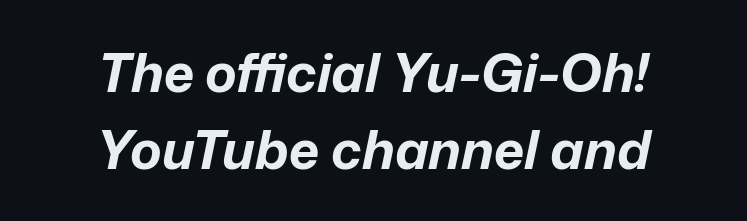
The image shows 53 px bold type, italic (leaning right); set centered, normal line spacing (1.46x), normal letter spacing, not underlined; low stroke contrast and a medium x-height.
